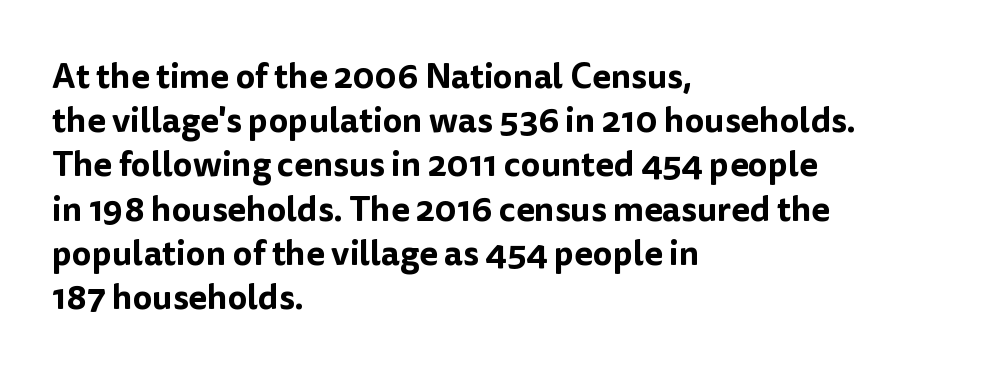
The passage shown is typeset with a sans-serif family. The rendering anchors every line to the left-hand side. Just letters on the line, the space beneath them empty. If you measured baseline to baseline, you'd find a middling distance. Is this a fixed-width face? No — the glyphs have proportional, varying widths. Every character sits straight up, as roman type does.
